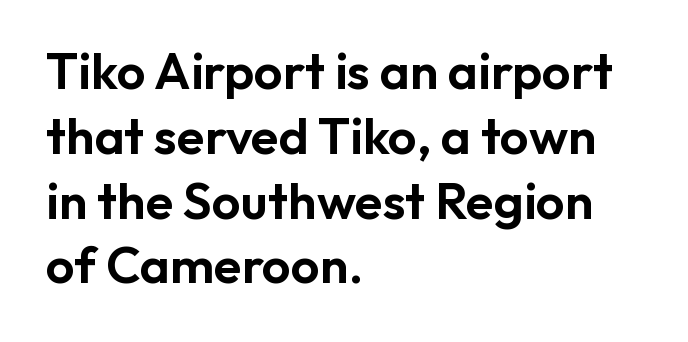
The image shows 51 px sans-serif type, upright; set left-aligned, normal line spacing (1.27x), normal letter spacing, not underlined; low stroke contrast and a medium x-height.
